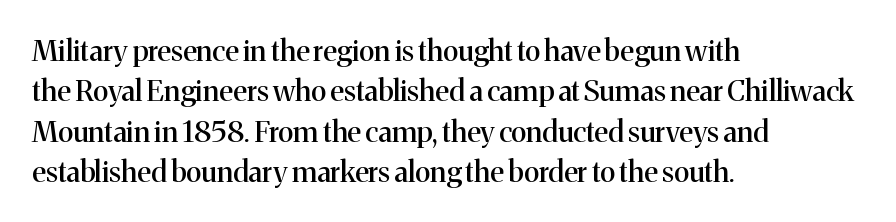
Q: Is the text italic (slanted)? A: No, it is upright.
Q: Is the typeface a serif or a sans-serif typeface? A: Serif.
Q: Is the text underlined? A: No.
Q: How is the paragraph aligned? A: Left-aligned.
Q: Is the spacing between letters normal or unusually wide? A: Normal.
Q: Is the spacing between lines tight, normal or loose? A: Normal.
Q: Width (condensed, normal, or wide)? A: Normal.
Q: Stroke contrast? A: Medium.
Q: x-height? A: Medium.
Q: Monospaced? A: No.
